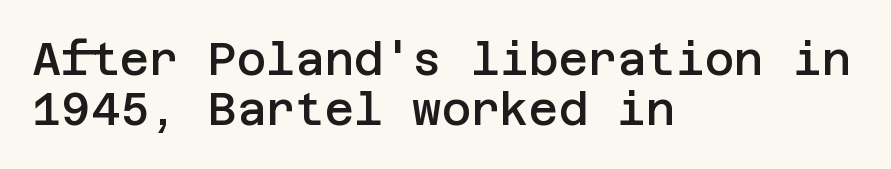
A roman cut, with each character standing at attention. Bold? Not quite — semibold, heavier than regular but stopping short. These lines are set flush left with a ragged right edge. The vertical gap from one line to the next is small.
